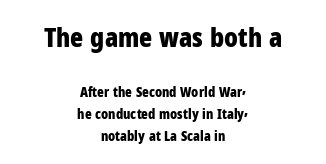
The typesetting leans heavy: a genuine bold. Does the leading feel generous? No, just average. You can tell it's not italic because the verticals are truly vertical. Check under the words: just untouched page. The lines are quadded center. The gaps between neighbouring characters are ordinary and unremarkable.
